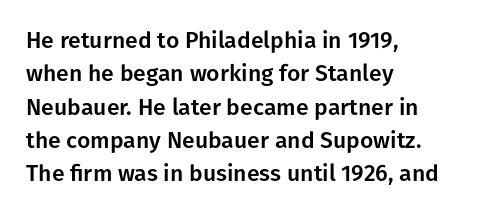
The rendering uses a moderate line-height, typical for paragraphs. These lines were composed using upright roman letters. The gaps between neighbouring characters are ordinary and unremarkable. Has an underline been added? It has not. Line starts are locked; line ends wander.
